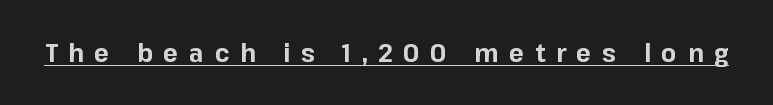
Tracking value appears strongly positive — letters spread wide. Underlining? Definitely there. Caption: bold face, heavy strokes. Unlike italic type, these characters show no tilt at all.
